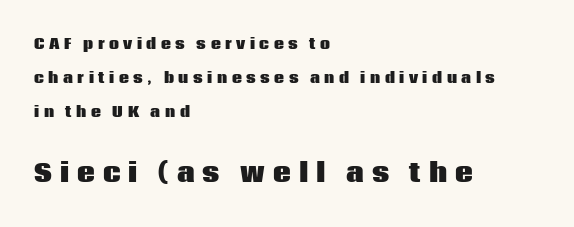
{"italic": "no", "bold": "yes", "underline": "no", "align": "left", "line_spacing": "loose", "line_spacing_ratio": 2.43, "letter_spacing": "wide", "letter_spacing_em": 0.32, "larger_block": "second", "size_ratio": 1.79, "glyph_px": 25}
